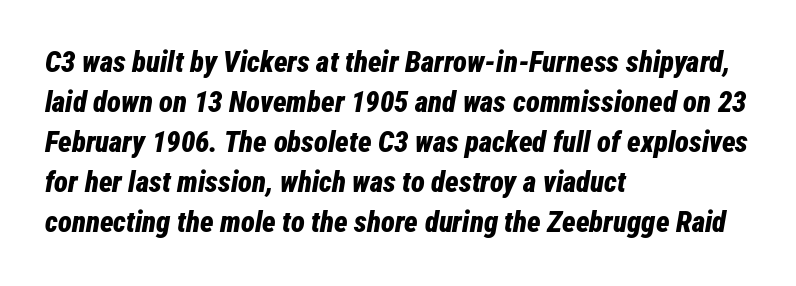
The image shows 29 px bold, condensed type, italic (leaning right); set left-aligned, normal line spacing (1.38x), normal letter spacing, not underlined; low stroke contrast and a medium x-height.
